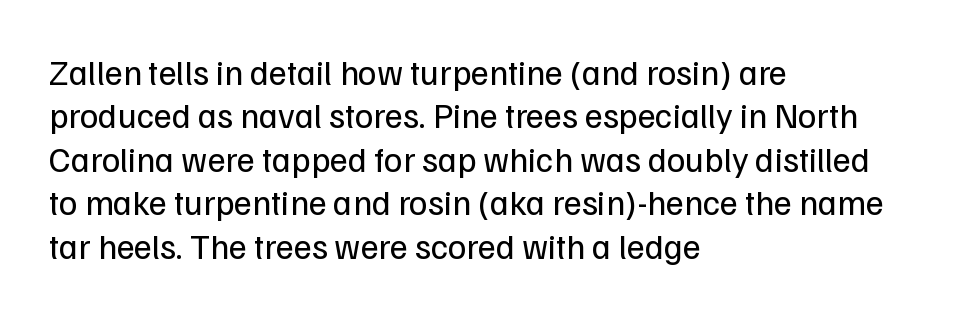
The image shows 35 px regular-weight sans-serif type, upright; set left-aligned, line spacing 1.24x, normal letter spacing, not underlined; low stroke contrast and a medium x-height.
